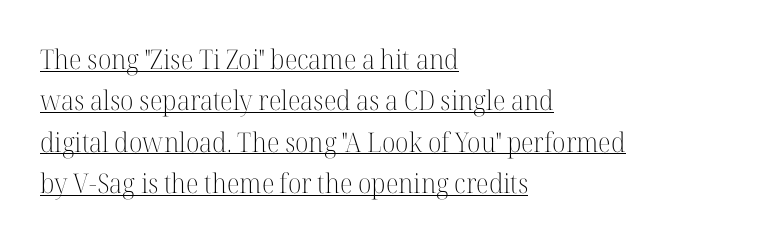
Q: Is the text bold? A: No.
Q: Is the text italic (slanted)? A: No, it is upright.
Q: Is the text underlined? A: Yes.
Q: How is the paragraph aligned? A: Left-aligned.
Q: Is the spacing between letters normal or unusually wide? A: Normal.
Q: Is the spacing between lines tight, normal or loose? A: Normal.
